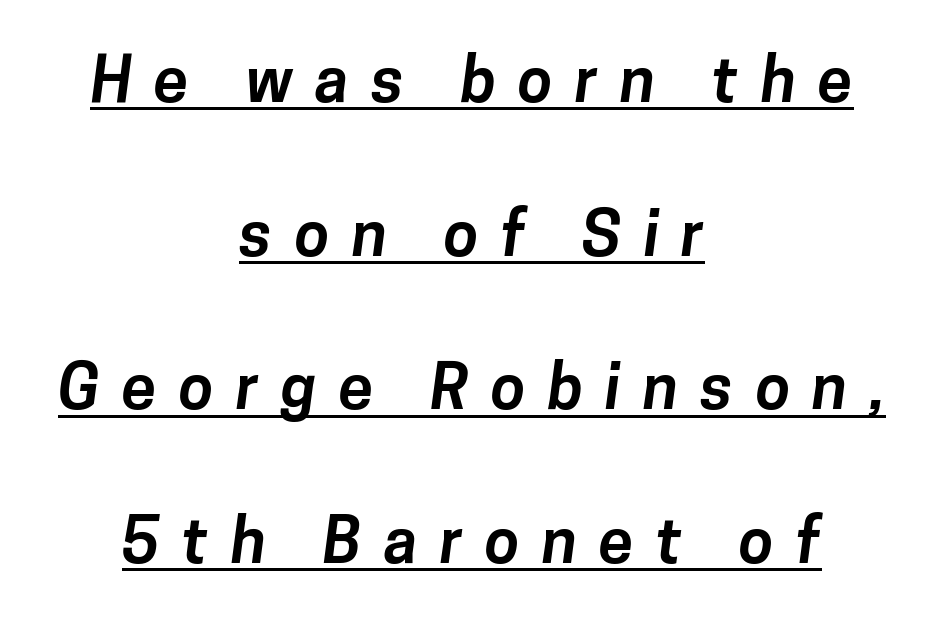
Q: Is the text bold? A: Yes.
Q: Is the typeface a serif or a sans-serif typeface? A: Sans-serif.
Q: Is the text underlined? A: Yes.
Q: How is the paragraph aligned? A: Centered.
Q: Is the spacing between letters normal or unusually wide? A: Unusually wide.
Q: Is the spacing between lines tight, normal or loose? A: Loose.
Q: Width (condensed, normal, or wide)? A: Normal.
Q: Stroke contrast? A: Low.
Q: x-height? A: Medium.
Q: Monospaced? A: No.
